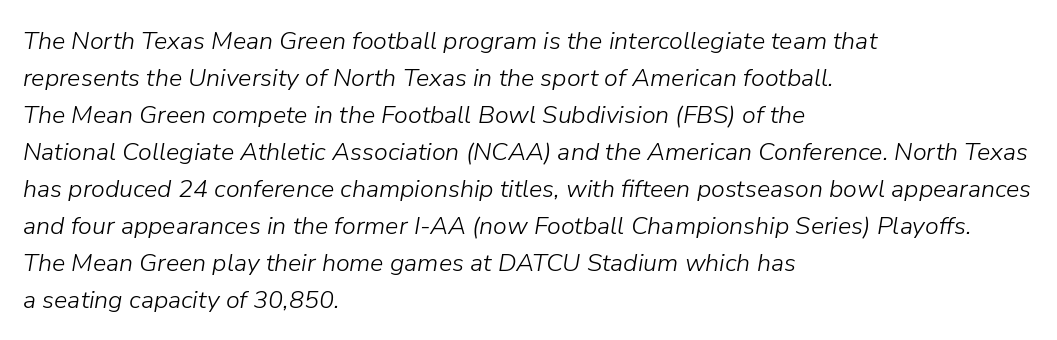
Q: Is the text bold? A: No.
Q: Is the text italic (slanted)? A: Yes, it leans right by about 9 degrees.
Q: Is the text underlined? A: No.
Q: How is the paragraph aligned? A: Left-aligned.
Q: Is the spacing between letters normal or unusually wide? A: Normal.
Q: Is the spacing between lines tight, normal or loose? A: Normal.
